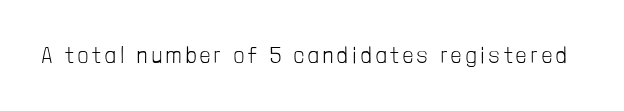
Q: Is the text bold? A: No.
Q: Is the text italic (slanted)? A: No, it is upright.
Q: Is the text underlined? A: No.
Q: Is the spacing between letters normal or unusually wide? A: Unusually wide.
